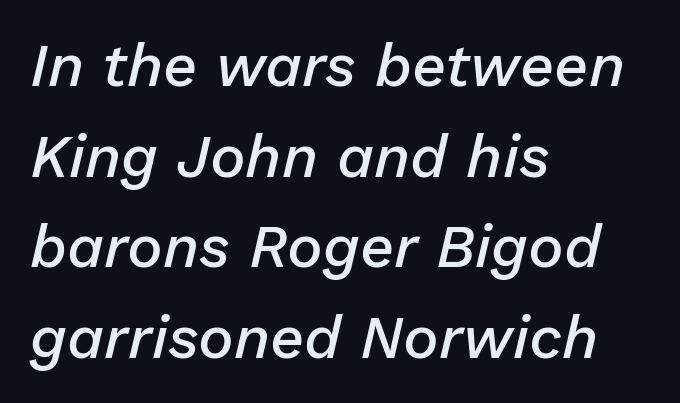
Q: Is the text bold? A: Semi-bold.
Q: Is the text italic (slanted)? A: Yes, it leans right by about 13 degrees.
Q: Is the text underlined? A: No.
Q: How is the paragraph aligned? A: Left-aligned.
Q: Is the spacing between letters normal or unusually wide? A: Normal.
Q: Is the spacing between lines tight, normal or loose? A: Normal.
Q: Width (condensed, normal, or wide)? A: Normal.
Q: Stroke contrast? A: Low.
Q: x-height? A: Medium.
Q: Monospaced? A: No.
